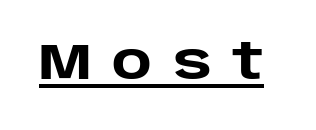
Q: Is the text bold? A: Yes.
Q: Is the text italic (slanted)? A: No, it is upright.
Q: Is the typeface a serif or a sans-serif typeface? A: Sans-serif.
Q: Is the text underlined? A: Yes.
Q: Is the spacing between letters normal or unusually wide? A: Unusually wide.
Q: Width (condensed, normal, or wide)? A: Normal.
Q: Stroke contrast? A: Low.
Q: x-height? A: Large.
Q: Monospaced? A: No.
